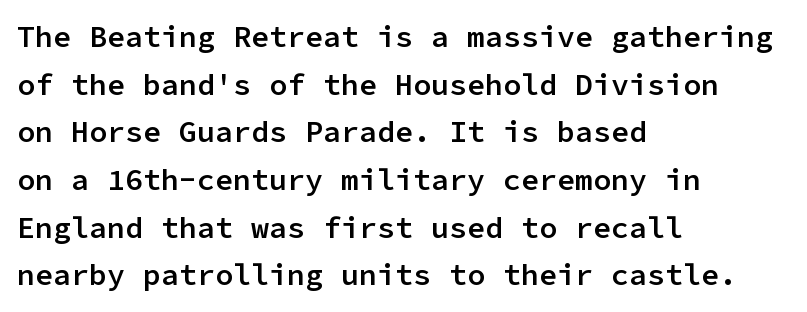
The image shows 30 px semibold sans-serif type, upright, monospaced; set left-aligned, normal line spacing (1.59x), normal letter spacing, not underlined; low stroke contrast and a medium x-height.
